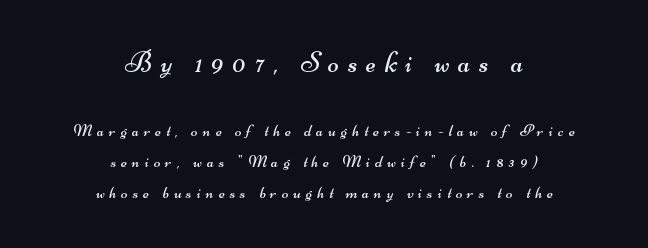
Q: Is the text bold? A: No.
Q: Is the typeface a serif or a sans-serif typeface? A: Sans-serif.
Q: Is the text underlined? A: No.
Q: How is the paragraph aligned? A: Centered.
Q: Is the spacing between letters normal or unusually wide? A: Unusually wide.
Q: Which block of text is set in a larger size, the first (top) or the second (bottom)? A: The first (top) one.
Q: Width (condensed, normal, or wide)? A: Wide.
Q: Stroke contrast? A: Medium.
Q: x-height? A: Small.
Q: Monospaced? A: No.
